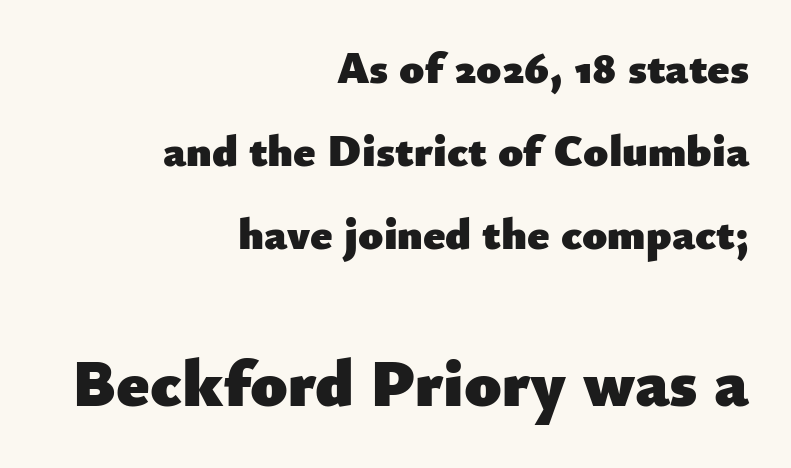
Q: Is the text bold? A: Yes.
Q: Is the text italic (slanted)? A: No, it is upright.
Q: Is the typeface a serif or a sans-serif typeface? A: Sans-serif.
Q: Is the text underlined? A: No.
Q: How is the paragraph aligned? A: Right-aligned.
Q: Is the spacing between letters normal or unusually wide? A: Normal.
Q: Which block of text is set in a larger size, the first (top) or the second (bottom)? A: The second (bottom) one.
Q: Width (condensed, normal, or wide)? A: Normal.
Q: Stroke contrast? A: Low.
Q: x-height? A: Small.
Q: Monospaced? A: No.
